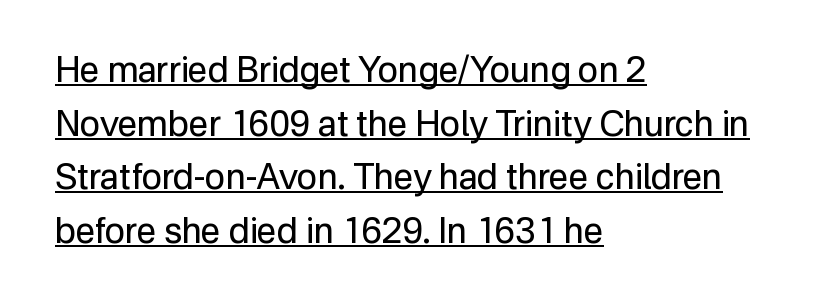
The image shows 35 px regular-weight sans-serif type, upright; set left-aligned, normal line spacing (1.53x), normal letter spacing, underlined; low stroke contrast and a medium x-height.
